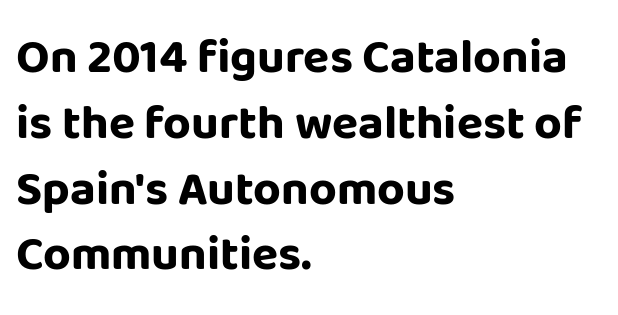
The image shows 48 px bold sans-serif type, upright; set left-aligned, normal line spacing (1.37x), normal letter spacing, not underlined; low stroke contrast and a large x-height.
